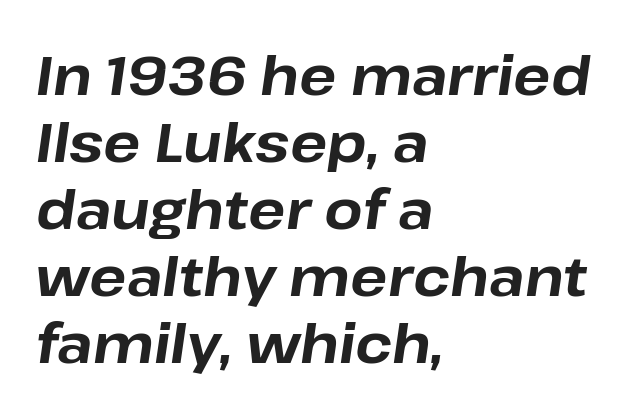
{"italic": "yes", "lean": "right", "slant_degrees": 8, "bold": "yes", "weight": "bold", "width": "normal", "stroke_contrast": "low", "x_height": "medium", "monospaced": "no", "underline": "no", "align": "left", "line_spacing_ratio": 1.22, "letter_spacing": "normal", "letter_spacing_em": 0.0, "glyph_px": 55}
